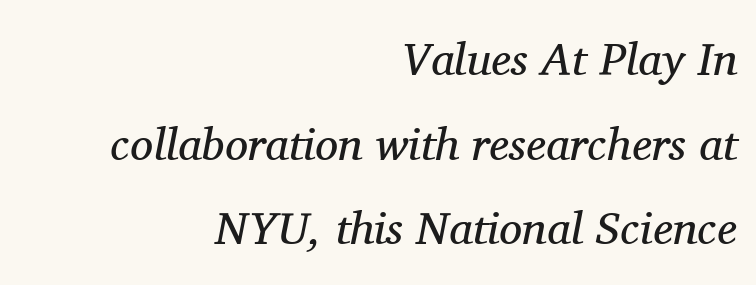
The image shows 46 px regular-weight serif type, italic (leaning right); set right-aligned, line spacing 1.84x, normal letter spacing, not underlined; medium stroke contrast and a medium x-height.
